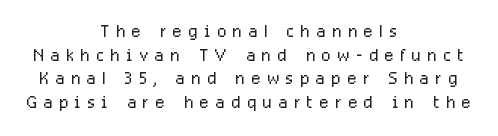
The image shows 24 px text type, upright; set centered, tight line spacing (0.98x), unusually wide letter spacing (+0.28 em), not underlined.
